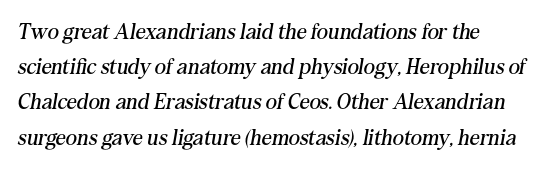
{"italic": "yes", "lean": "right", "slant_degrees": 10, "bold": "no", "underline": "no", "align": "left", "line_spacing": "normal", "line_spacing_ratio": 1.6, "letter_spacing": "normal", "letter_spacing_em": 0.0, "glyph_px": 22}
